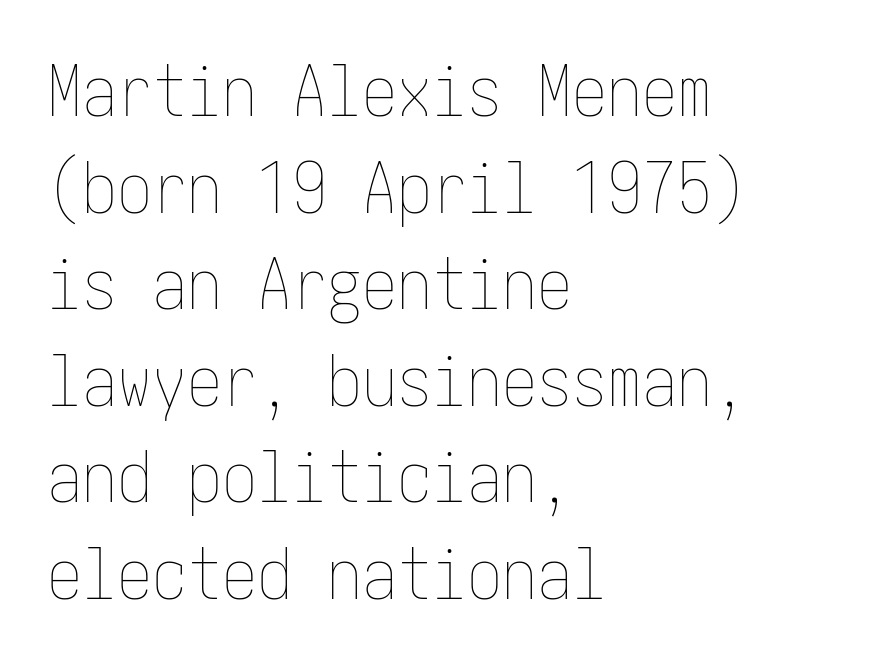
{"italic": "no", "bold": "no", "weight": "thin", "width": "condensed", "stroke_contrast": "low", "x_height": "medium", "underline": "no", "align": "left", "line_spacing": "normal", "line_spacing_ratio": 1.38, "letter_spacing": "normal", "letter_spacing_em": 0.0, "glyph_px": 70}
